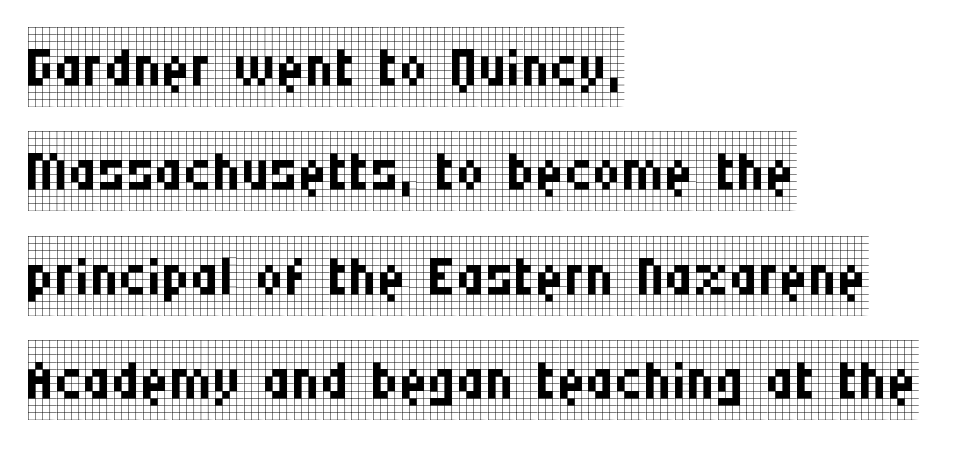
{"serif": "yes", "italic": "no", "bold": "no", "weight": "regular", "width": "condensed", "stroke_contrast": "low", "x_height": "large", "monospaced": "no", "underline": "no", "align": "left", "line_spacing": "normal", "line_spacing_ratio": 1.32, "letter_spacing": "normal", "letter_spacing_em": 0.0, "glyph_px": 79}
